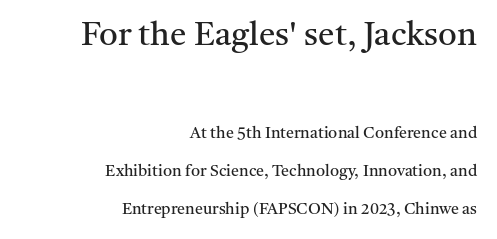
The image shows 33 px regular-weight serif type, upright; set right-aligned, loose line spacing (2.38x), normal letter spacing, not underlined; the first (top) block is 2.06x larger; medium stroke contrast and a medium x-height.
